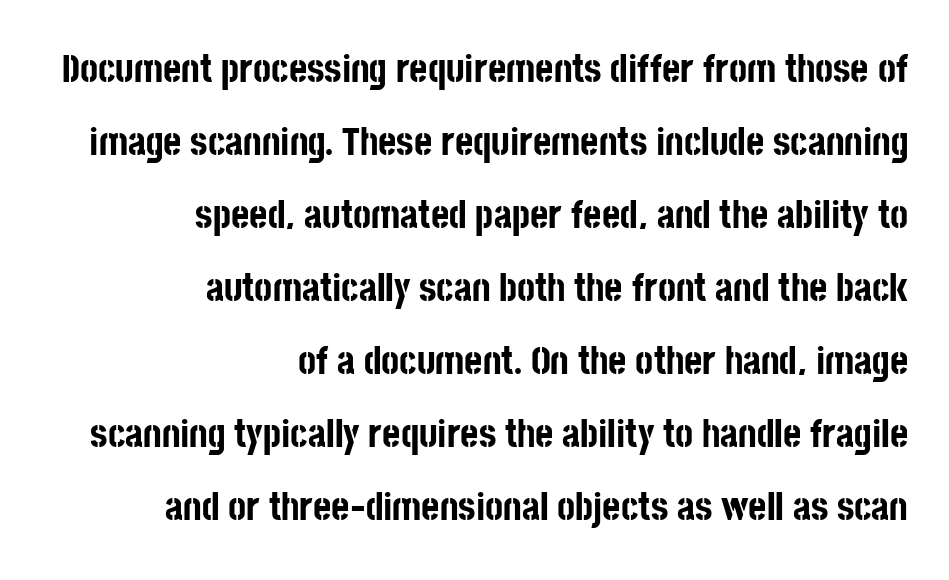
The lettering stays uniformly vertical, giving the passage a roman look. No extra tracking has been applied to these lines. Students, this is bold: see how much ink each stroke carries. Character widths vary here, with narrow letters taking less room than wide ones. Anything drawn beneath the words? Only blank space. Typographically, this falls in the sans-serif category.
